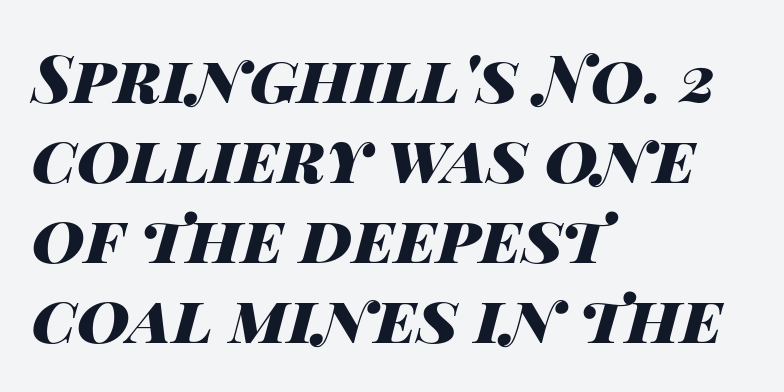
Typeset ragged right — the left edge is the straight one. Here the designer chose a conventional face with non-uniform glyph widths. A clean baseline with only descenders dipping below it. The specimen reads as italic at a glance. Observe the ordinary spacing: letters are neighbours, not strangers. On the weight axis this lands at bold, roughly 700.
